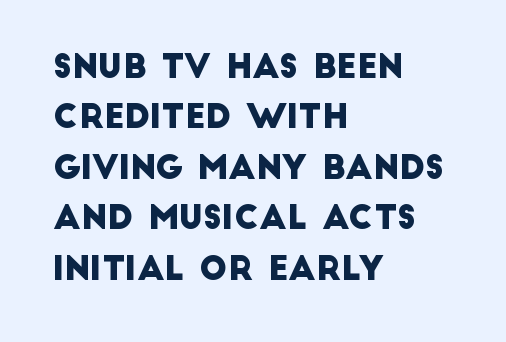
Q: Is the typeface a serif or a sans-serif typeface? A: Sans-serif.
Q: Is the text underlined? A: No.
Q: How is the paragraph aligned? A: Left-aligned.
Q: Is the spacing between letters normal or unusually wide? A: Normal.
Q: Is the spacing between lines tight, normal or loose? A: Normal.
Q: Width (condensed, normal, or wide)? A: Normal.
Q: Stroke contrast? A: Low.
Q: x-height? A: Large.
Q: Monospaced? A: No.
